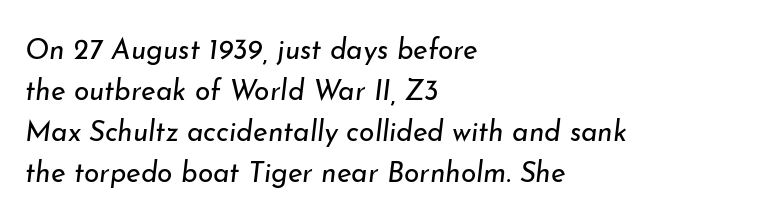
Honestly, the letter spacing is just normal — you wouldn't notice it. The paragraph shown leans on its left margin. The letterforms sit at book weight or below. You could not count columns in this text — the font is proportionally spaced. A typesetter would mark this as italic.
